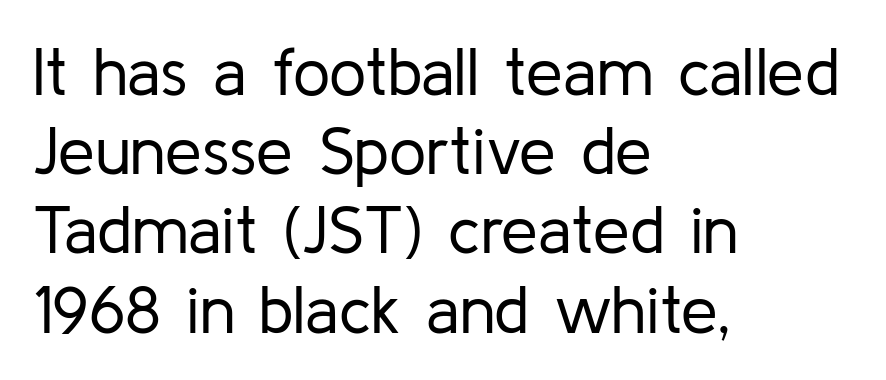
Visually the block forms a straight wall on the left and a jagged coastline on the right. Is this a heavy cut? Hardly; it is regular or lighter. The space directly below the letters is spotless. No italicization has been applied; the sample stays upright.
